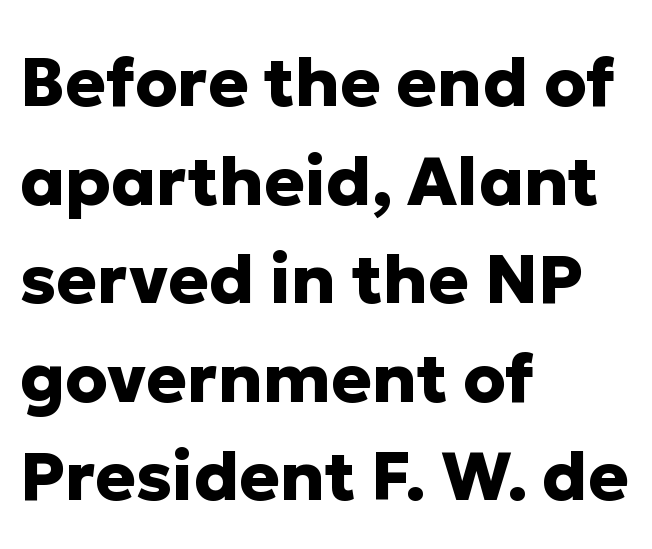
Check the space under the baseline: it is left empty. You could not count columns in this text — the font is proportionally spaced. Alignment: flush left. Classification — sans serif. A typesetter would call this zero additional tracking.
